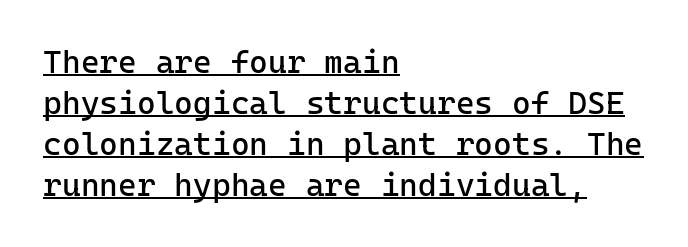
Does the type have serifs? No, each stem ends abruptly. The line texture is even and compact thanks to regular tracking. Quick note: interline space is typical. The strokes are not fattened; the text isn't bold. The rag falls on the right side of this text block.
